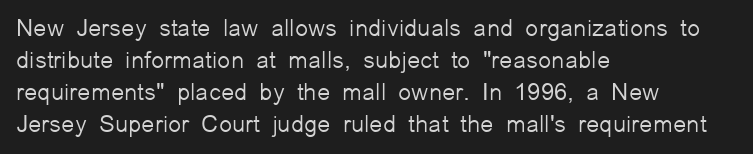
{"italic": "no", "bold": "no", "underline": "no", "align": "left", "line_spacing": "normal", "line_spacing_ratio": 1.34, "letter_spacing": "normal", "letter_spacing_em": 0.0, "glyph_px": 24}
